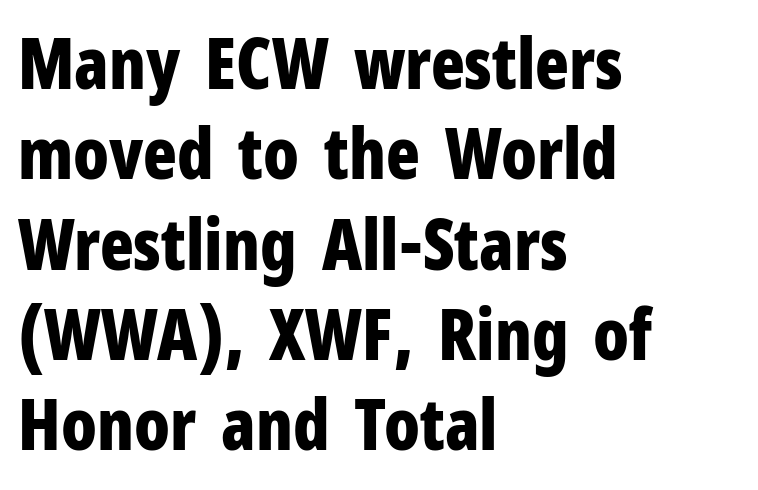
Q: Is the text bold? A: Yes.
Q: Is the text italic (slanted)? A: No, it is upright.
Q: Is the typeface a serif or a sans-serif typeface? A: Sans-serif.
Q: Is the text underlined? A: No.
Q: How is the paragraph aligned? A: Left-aligned.
Q: Is the spacing between letters normal or unusually wide? A: Normal.
Q: Is the spacing between lines tight, normal or loose? A: Normal.
Q: Width (condensed, normal, or wide)? A: Condensed.
Q: Stroke contrast? A: Low.
Q: x-height? A: Medium.
Q: Monospaced? A: No.
